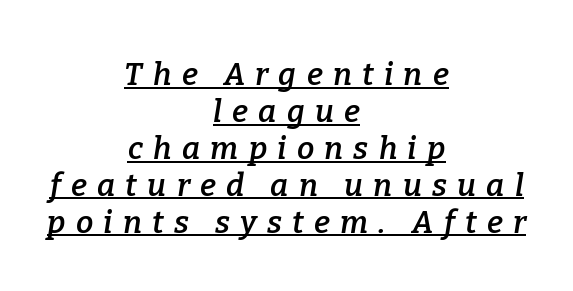
Observe the lean: these are italic letterforms. Character widths vary here, with narrow letters taking less room than wide ones. A rule runs beneath these lines of type. Look at the stroke-to-counter ratio: somewhat heavy, a semibold.
